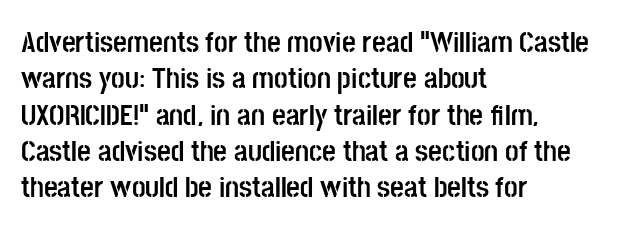
Unmarked baselines from the first word to the last. Observe the ordinary spacing: letters are neighbours, not strangers. I'd call this a sans setting — the letters go barefoot. Notice how the stems are strictly vertical — no italics here.
